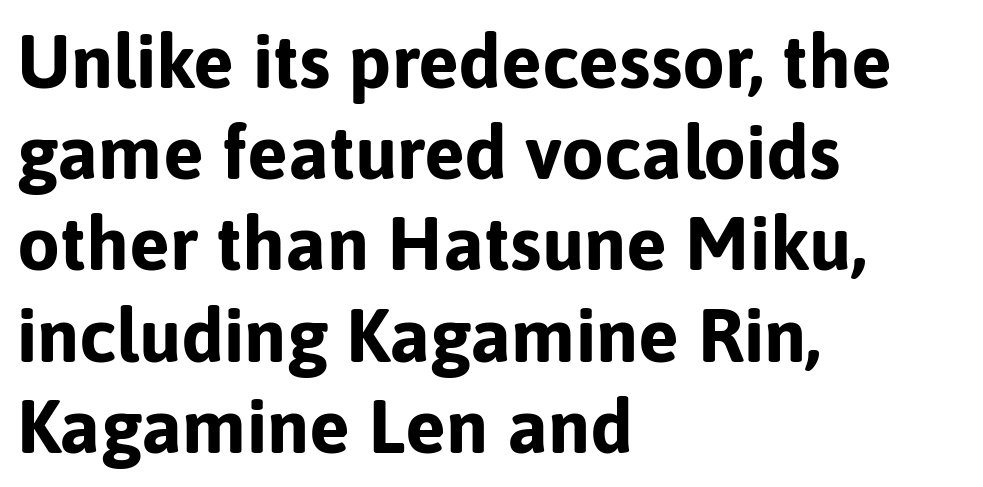
The image shows 76 px bold sans-serif type, upright; set left-aligned, line spacing 1.2x, normal letter spacing, not underlined; low stroke contrast and a medium x-height.
